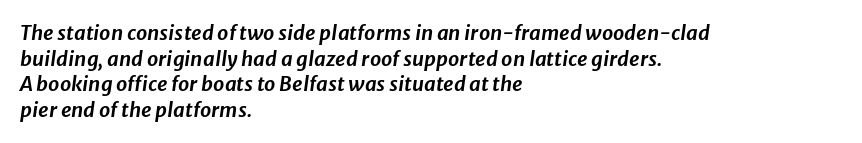
Q: Is the text italic (slanted)? A: Yes, it leans right by about 8 degrees.
Q: Is the text underlined? A: No.
Q: How is the paragraph aligned? A: Left-aligned.
Q: Is the spacing between letters normal or unusually wide? A: Normal.
Q: Is the spacing between lines tight, normal or loose? A: Normal.
